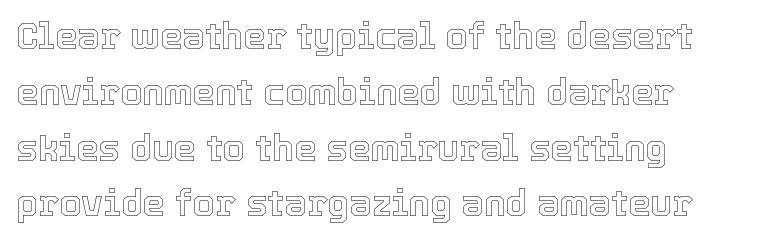
Q: Is the text italic (slanted)? A: No, it is upright.
Q: Is the text underlined? A: No.
Q: How is the paragraph aligned? A: Left-aligned.
Q: Is the spacing between letters normal or unusually wide? A: Normal.
Q: Is the spacing between lines tight, normal or loose? A: Normal.
Q: Width (condensed, normal, or wide)? A: Normal.
Q: x-height? A: Medium.
Q: Monospaced? A: No.
